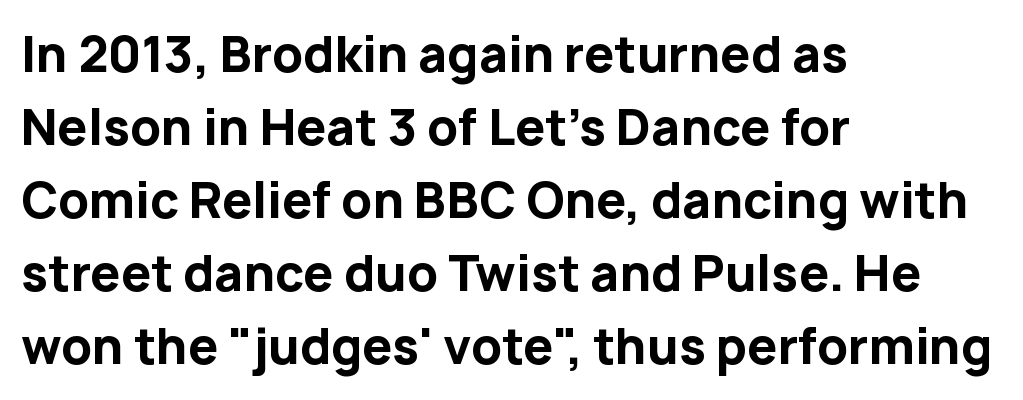
Think of a printed novel: that variable character pitch is what you see here. Rule under the text: the space is simply empty. The type is set solid horizontally, with unmodified tracking. Notice how thick the strokes are: this is what a full bold looks like.
